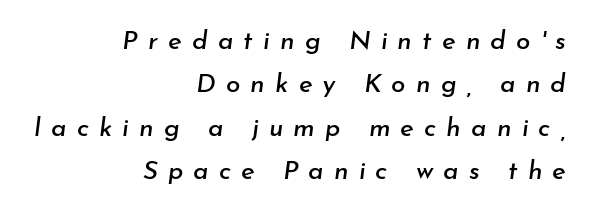
The image shows 26 px text type, italic (leaning right); set right-aligned, normal line spacing (1.67x), unusually wide letter spacing (+0.39 em), not underlined.
